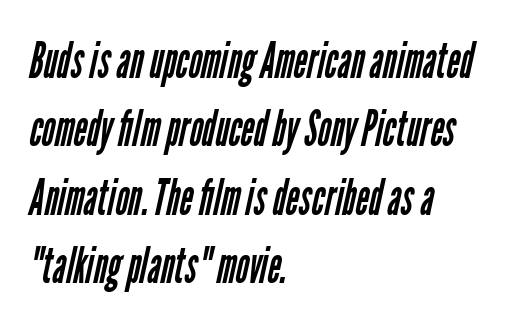
The image shows 51 px regular-weight, condensed sans-serif type; set left-aligned, normal line spacing (1.34x), normal letter spacing, not underlined; low stroke contrast and a medium x-height.
